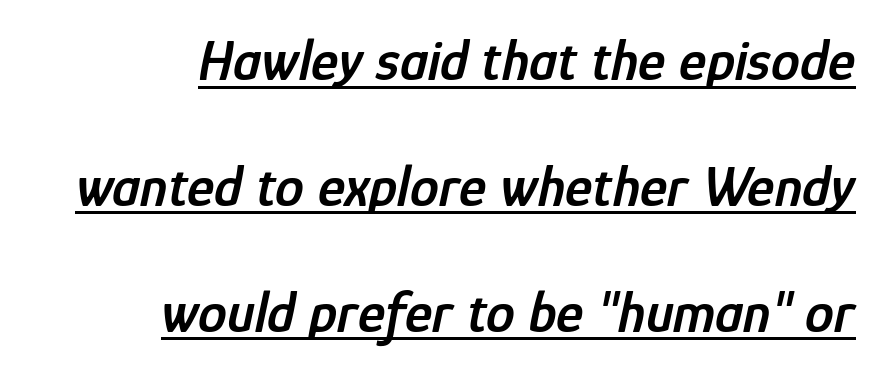
How would I describe the line gaps? Wide and relaxed. Weight check: semibold — heavier than regular, not quite bold. Varying glyph widths throughout — classic text-font behaviour. Posture: slanted. A rule runs beneath these lines of type.
